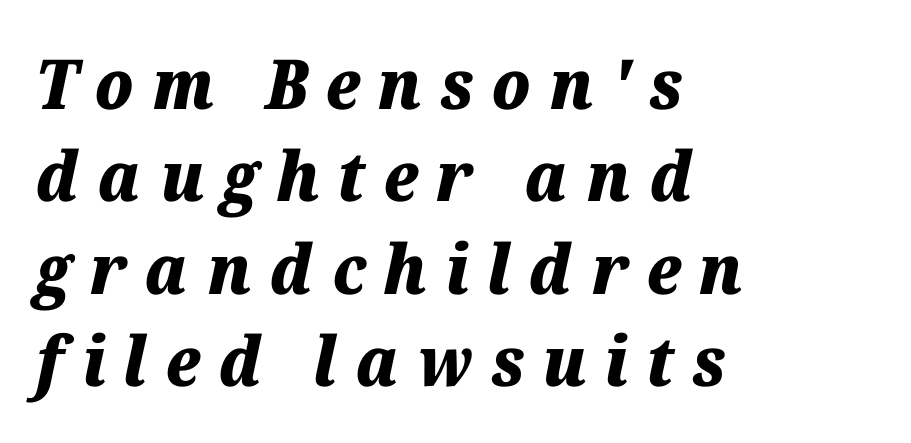
The strokes are fattened all the way to bold. Honestly, there is no underline to notice here at all. In terms of leading, this rendering sits right in the middle. The paragraph shown leans on its left margin. Caption: expanded tracking, letters set apart.
